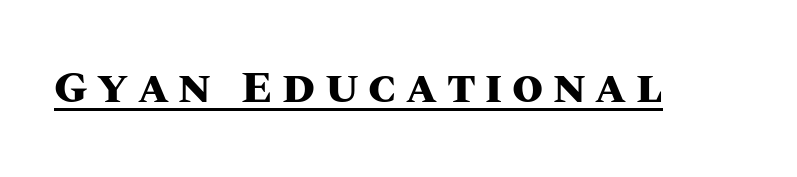
{"italic": "no", "bold": "yes", "weight": "heavy", "width": "normal", "stroke_contrast": "medium", "x_height": "large", "monospaced": "no", "underline": "yes", "letter_spacing": "wide", "letter_spacing_em": 0.21, "glyph_px": 45}
